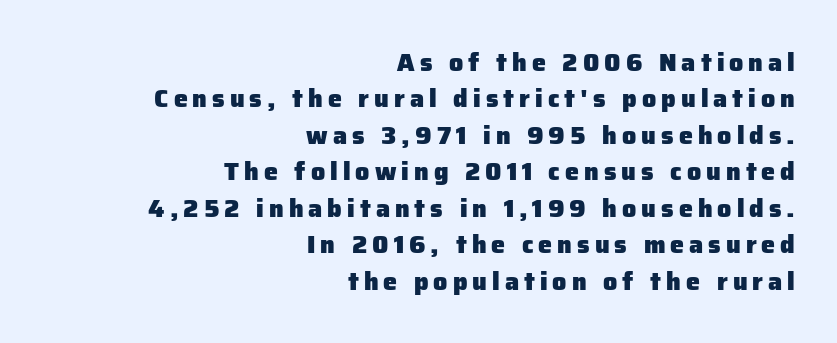
Q: Is the text bold? A: Yes.
Q: Is the text italic (slanted)? A: No, it is upright.
Q: Is the text underlined? A: No.
Q: How is the paragraph aligned? A: Right-aligned.
Q: Is the spacing between letters normal or unusually wide? A: Unusually wide.
Q: Is the spacing between lines tight, normal or loose? A: Normal.
